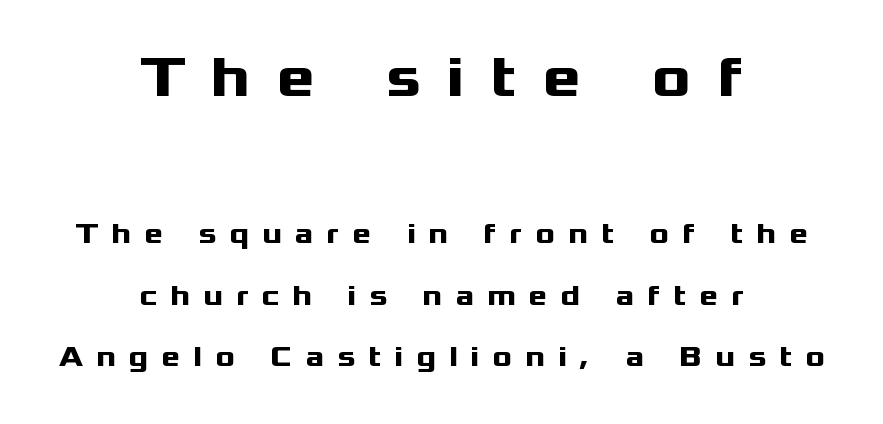
{"serif": "no", "italic": "no", "bold": "yes", "weight": "heavy", "width": "wide", "stroke_contrast": "medium", "x_height": "medium", "monospaced": "no", "underline": "no", "align": "center", "line_spacing": "loose", "line_spacing_ratio": 2.13, "letter_spacing": "wide", "letter_spacing_em": 0.45, "larger_block": "first", "size_ratio": 2.0, "glyph_px": 58}
